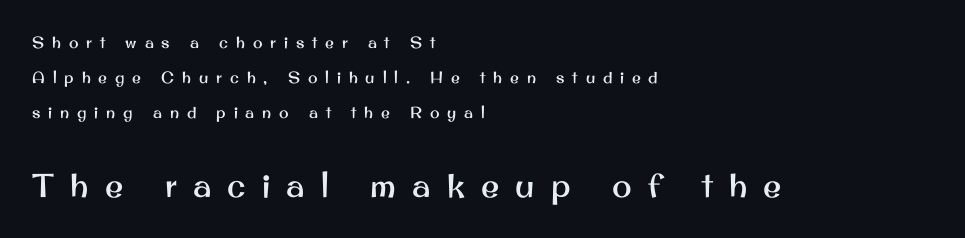
{"serif": "no", "italic": "no", "width": "normal", "stroke_contrast": "medium", "x_height": "small", "monospaced": "no", "underline": "no", "align": "left", "line_spacing": "loose", "line_spacing_ratio": 2.19, "letter_spacing": "wide", "letter_spacing_em": 0.49, "larger_block": "second", "size_ratio": 2.06, "glyph_px": 33}
